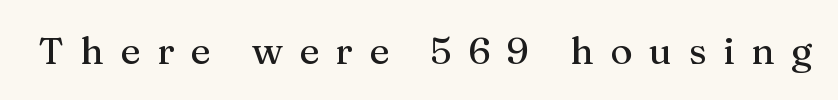
Q: Is the text italic (slanted)? A: No, it is upright.
Q: Is the typeface a serif or a sans-serif typeface? A: Serif.
Q: Is the text underlined? A: No.
Q: Is the spacing between letters normal or unusually wide? A: Unusually wide.
Q: Width (condensed, normal, or wide)? A: Normal.
Q: Stroke contrast? A: Medium.
Q: x-height? A: Medium.
Q: Monospaced? A: No.
